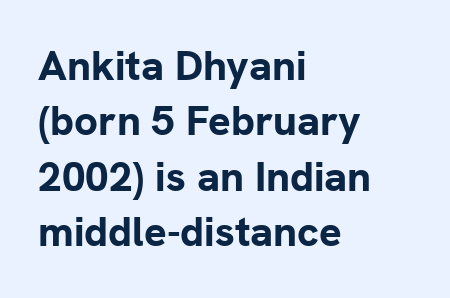
The image shows 42 px bold sans-serif type, upright; set left-aligned, normal line spacing (1.32x), normal letter spacing, not underlined; low stroke contrast and a medium x-height.
